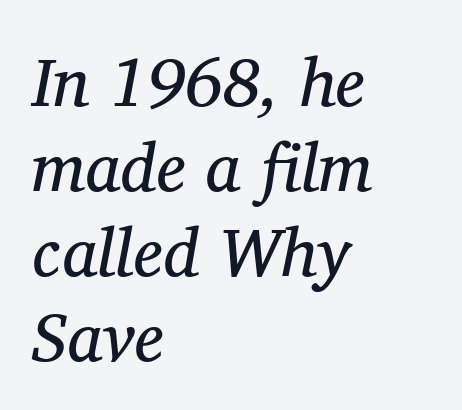
Q: Is the text bold? A: No.
Q: Is the text italic (slanted)? A: Yes, it leans right by about 11 degrees.
Q: Is the typeface a serif or a sans-serif typeface? A: Serif.
Q: Is the text underlined? A: No.
Q: How is the paragraph aligned? A: Left-aligned.
Q: Is the spacing between letters normal or unusually wide? A: Normal.
Q: Is the spacing between lines tight, normal or loose? A: Normal.
Q: Width (condensed, normal, or wide)? A: Normal.
Q: Stroke contrast? A: Medium.
Q: x-height? A: Medium.
Q: Monospaced? A: No.
